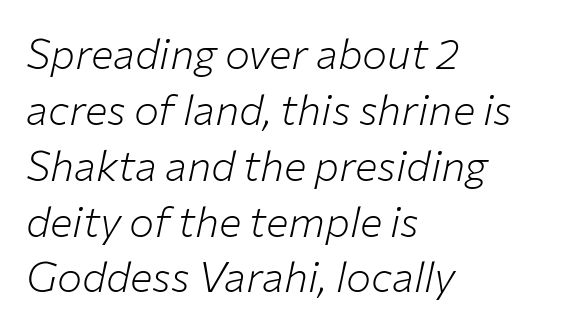
{"italic": "yes", "lean": "right", "slant_degrees": 12, "bold": "no", "weight": "light", "width": "normal", "stroke_contrast": "low", "x_height": "medium", "monospaced": "no", "underline": "no", "align": "left", "line_spacing": "normal", "line_spacing_ratio": 1.33, "letter_spacing": "normal", "letter_spacing_em": 0.0, "glyph_px": 42}
